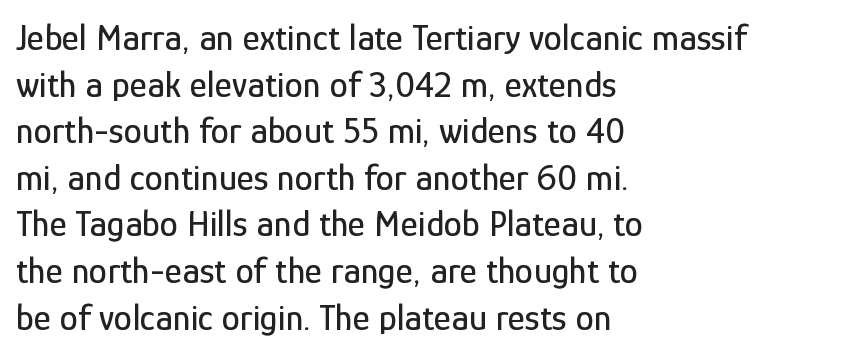
The image shows 37 px condensed sans-serif type, upright; set left-aligned, normal line spacing (1.26x), normal letter spacing, not underlined; low stroke contrast and a medium x-height.
